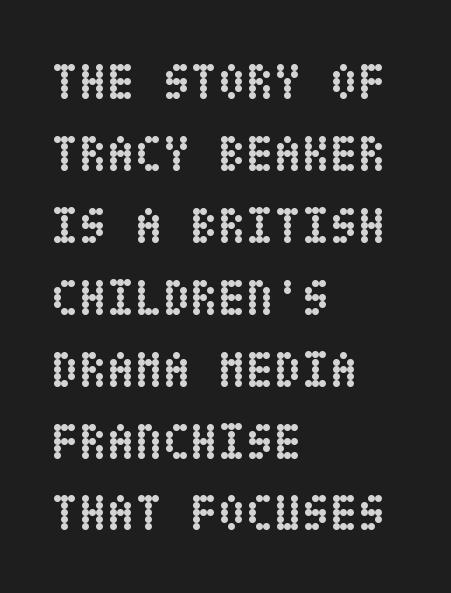
{"italic": "no", "bold": "yes", "weight": "semibold", "width": "condensed", "stroke_contrast": "low", "x_height": "large", "underline": "no", "align": "left", "line_spacing": "normal", "line_spacing_ratio": 1.41, "letter_spacing": "normal", "letter_spacing_em": 0.0, "glyph_px": 51}
